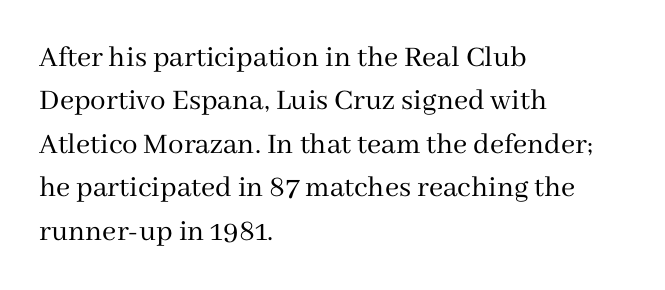
This sample keeps an unexceptional amount of space between lines. The specimen omits any rule beneath the text block's lines. The gaps between neighbouring characters are ordinary and unremarkable. A light-to-regular cut is what we see here.
